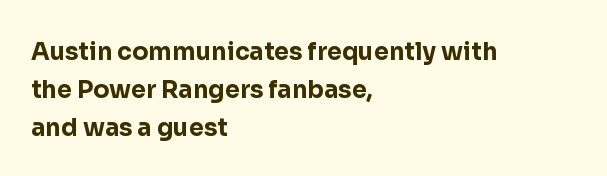
Any mark beneath the type? The region is blank. The letters stand upright; this is a roman face. The type is set solid horizontally, with unmodified tracking. Which margin do the lines hug? The left one — the right edge is uneven. The rendering uses a bold face; every stroke is thick and dark.
